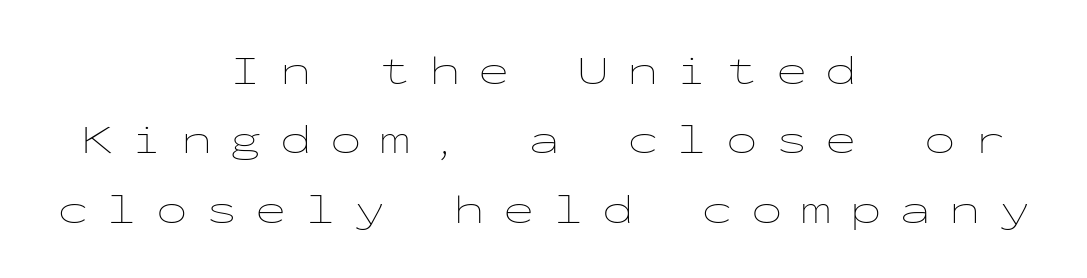
The image shows 42 px thin, wide type, upright, monospaced; set centered, normal line spacing (1.65x), unusually wide letter spacing (+0.43 em), not underlined; low stroke contrast and a medium x-height.
